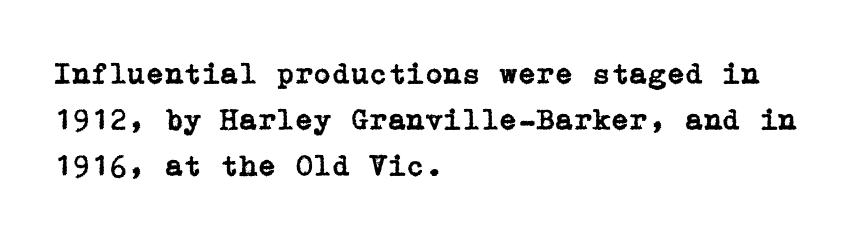
What stands out about the letter spacing? Nothing — it is the standard amount. Unmarked baselines from the first word to the last. Typeset ragged right — the left edge is the straight one. Italic? Not at all — the glyphs are vertical. Serifs: yes, visible at the terminals of the letterforms.
